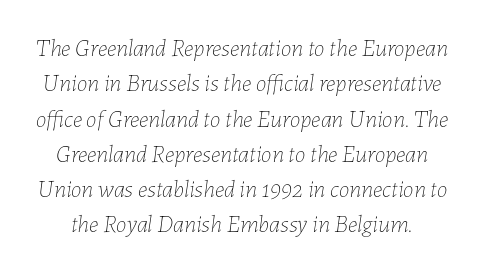
{"italic": "yes", "lean": "right", "slant_degrees": 7, "bold": "no", "underline": "no", "line_spacing": "normal", "line_spacing_ratio": 1.47, "letter_spacing": "normal", "letter_spacing_em": 0.0, "glyph_px": 24}
